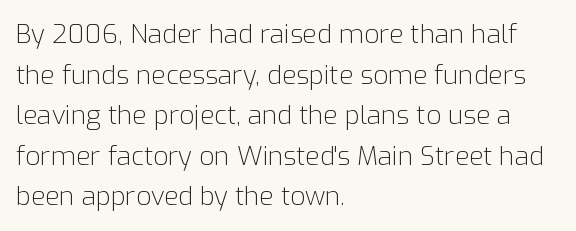
The zone under the glyphs is completely vacant. Letters have the restrained weight of plain body copy at most. Line beginnings align vertically; line endings do not. The gaps between neighbouring characters are ordinary and unremarkable.
